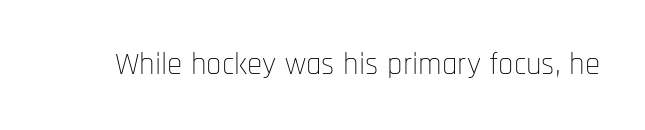
The glyphs in this specimen are sans serif. Any mark beneath the type? The region is blank. The passage shown is typed in a proportional face where columns would drift. Is the letter spacing exaggerated? No — it looks like the ordinary default. It's the straight-up-and-down kind of type. A quiet, ordinary-to-light weight characterises the typeface.
